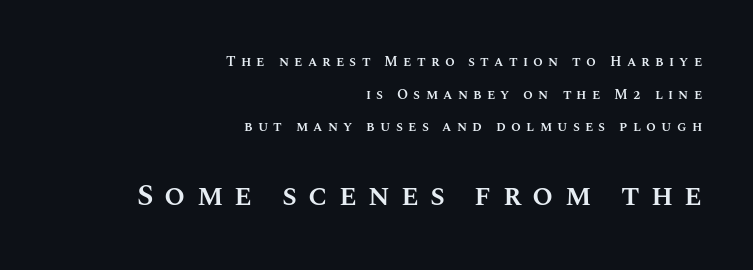
Q: Is the text bold? A: Semi-bold.
Q: Is the text italic (slanted)? A: No, it is upright.
Q: Is the text underlined? A: No.
Q: How is the paragraph aligned? A: Right-aligned.
Q: Is the spacing between letters normal or unusually wide? A: Unusually wide.
Q: Is the spacing between lines tight, normal or loose? A: Loose.
Q: Which block of text is set in a larger size, the first (top) or the second (bottom)? A: The second (bottom) one.
Q: Width (condensed, normal, or wide)? A: Normal.
Q: Stroke contrast? A: Medium.
Q: x-height? A: Large.
Q: Monospaced? A: No.
